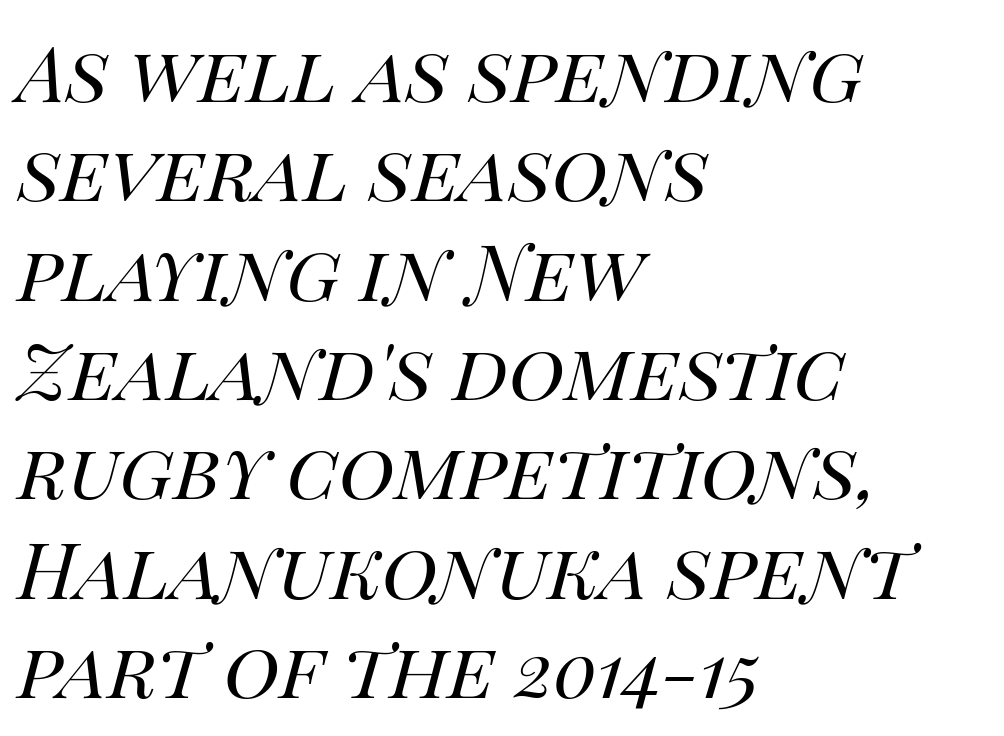
The image shows 77 px regular-weight type, italic (leaning right); set left-aligned, normal line spacing (1.29x), normal letter spacing, not underlined; high stroke contrast and a large x-height.
